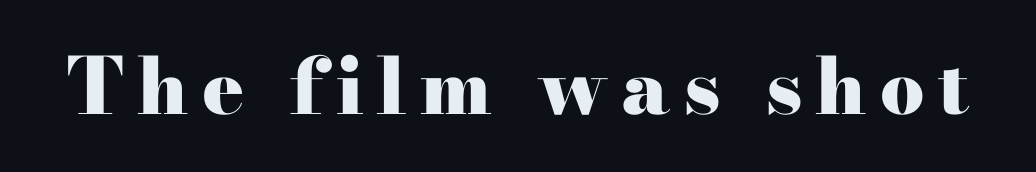
Q: Is the text bold? A: Yes.
Q: Is the text italic (slanted)? A: No, it is upright.
Q: Is the typeface a serif or a sans-serif typeface? A: Serif.
Q: Is the text underlined? A: No.
Q: Width (condensed, normal, or wide)? A: Wide.
Q: Stroke contrast? A: High.
Q: x-height? A: Small.
Q: Monospaced? A: No.
